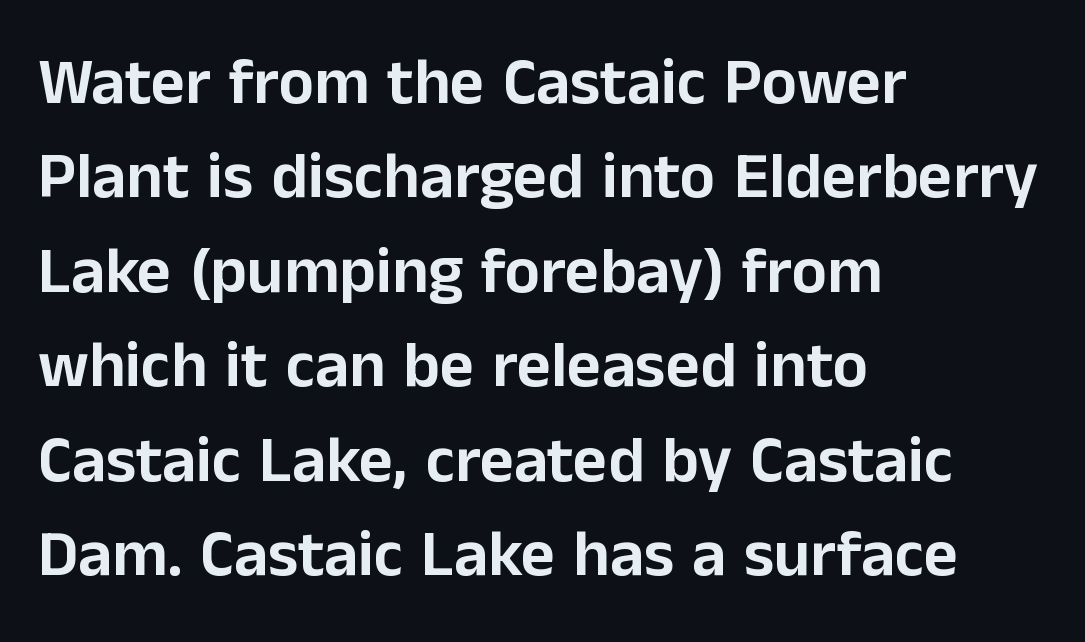
The image shows 66 px sans-serif type, upright; set left-aligned, normal line spacing (1.43x), normal letter spacing, not underlined; low stroke contrast and a medium x-height.
